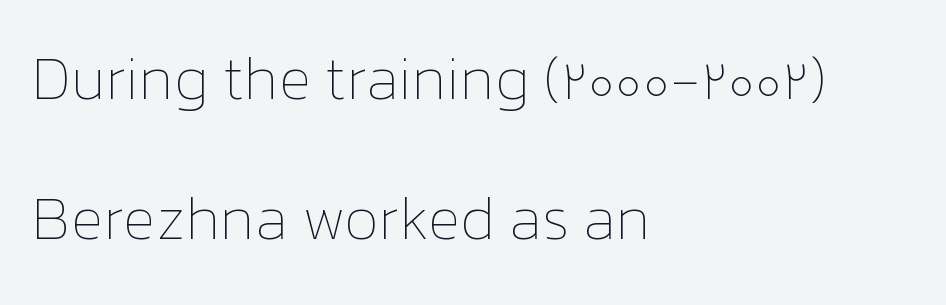
The image shows 60 px thin type, upright; set left-aligned, loose line spacing (2.33x), normal letter spacing, not underlined; low stroke contrast and a medium x-height.
